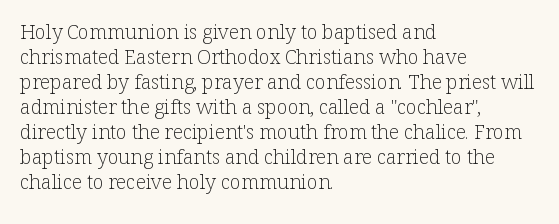
Q: Is the text bold? A: No.
Q: Is the text italic (slanted)? A: No, it is upright.
Q: Is the text underlined? A: No.
Q: How is the paragraph aligned? A: Left-aligned.
Q: Is the spacing between letters normal or unusually wide? A: Normal.
Q: Is the spacing between lines tight, normal or loose? A: Normal.
